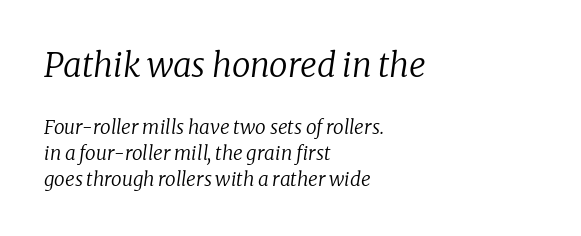
{"serif": "yes", "italic": "yes", "lean": "right", "slant_degrees": 8, "bold": "no", "weight": "regular", "width": "normal", "stroke_contrast": "low", "x_height": "medium", "monospaced": "no", "underline": "no", "align": "left", "line_spacing": "normal", "line_spacing_ratio": 1.36, "letter_spacing": "normal", "letter_spacing_em": 0.0, "larger_block": "first", "size_ratio": 1.74, "glyph_px": 33}
